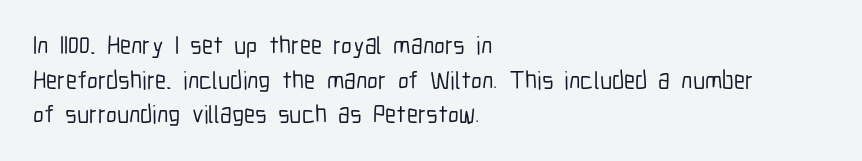
Has an underline been added? It has not. Observe the ordinary spacing: letters are neighbours, not strangers. What's the leading like? Ordinary, nothing unusual. Reading down the block, your eye returns to a fixed left position each line. Every character sits straight up, as roman type does.
